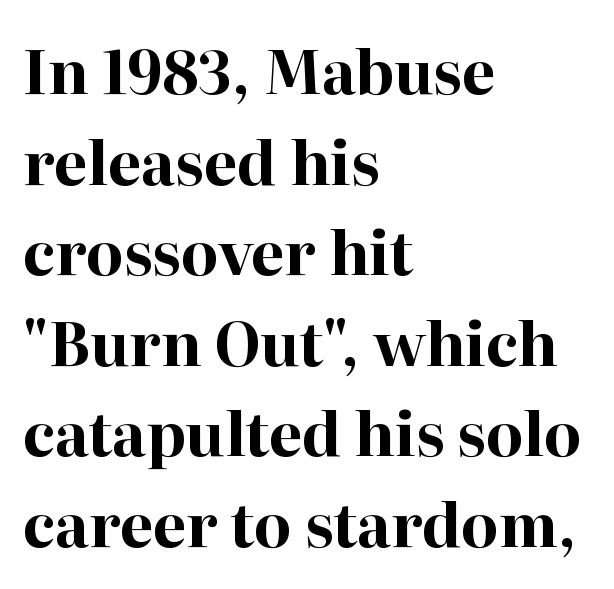
The image shows 60 px bold serif type, upright; set left-aligned, normal line spacing (1.51x), normal letter spacing, not underlined; high stroke contrast and a medium x-height.
